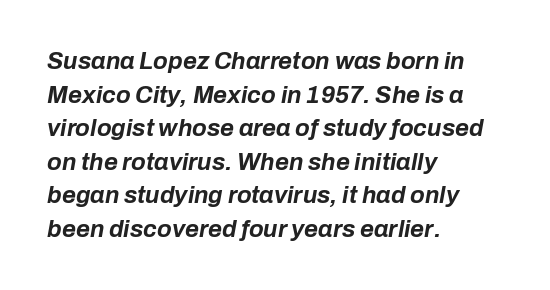
Q: Is the text bold? A: Yes.
Q: Is the text italic (slanted)? A: Yes, it leans right by about 10 degrees.
Q: Is the text underlined? A: No.
Q: How is the paragraph aligned? A: Left-aligned.
Q: Is the spacing between letters normal or unusually wide? A: Normal.
Q: Is the spacing between lines tight, normal or loose? A: Normal.
